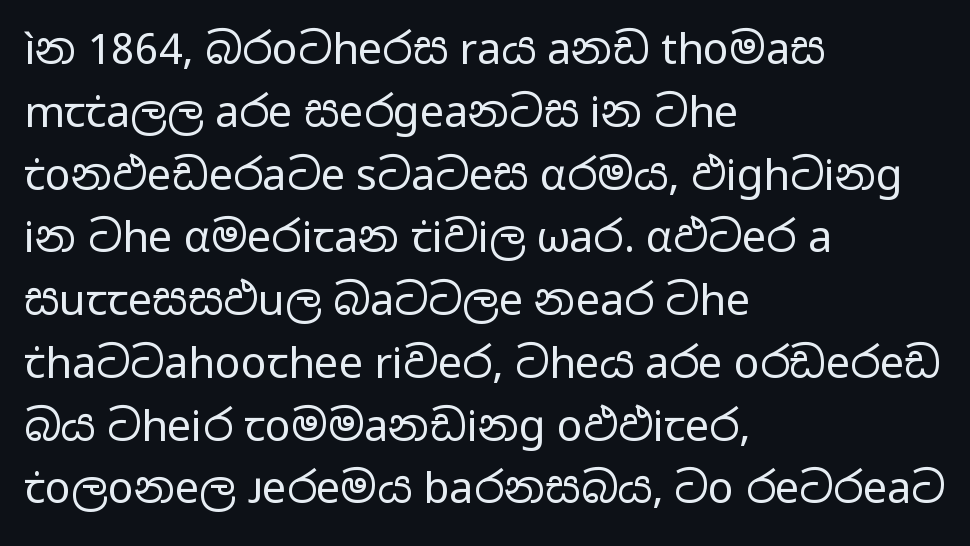
The image shows 43 px regular-weight, wide sans-serif type, upright; set left-aligned, normal line spacing (1.46x), normal letter spacing, not underlined; low stroke contrast and a medium x-height.
